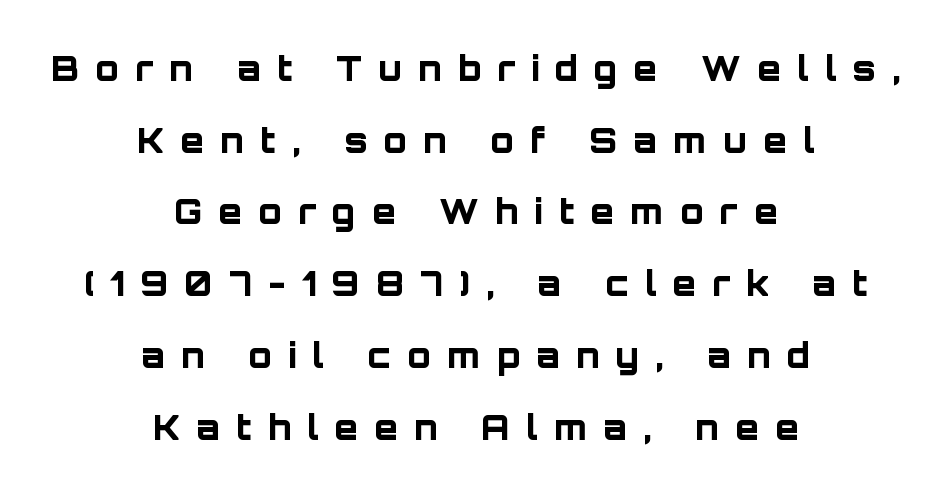
Honestly, the rows look like they've been pulled way apart. Character widths vary here, with narrow letters taking less room than wide ones. This rendering employs a face without finishing strokes, i.e., a sans-serif. Unlike italic type, these characters show no tilt at all.
